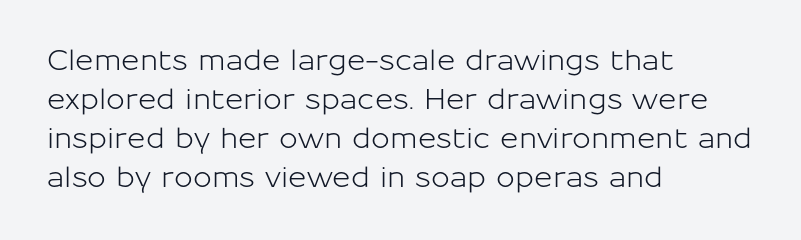
Q: Is the text italic (slanted)? A: No, it is upright.
Q: Is the typeface a serif or a sans-serif typeface? A: Sans-serif.
Q: Is the text underlined? A: No.
Q: How is the paragraph aligned? A: Left-aligned.
Q: Is the spacing between letters normal or unusually wide? A: Normal.
Q: Is the spacing between lines tight, normal or loose? A: Normal.
Q: Width (condensed, normal, or wide)? A: Normal.
Q: Stroke contrast? A: Low.
Q: x-height? A: Medium.
Q: Monospaced? A: No.
